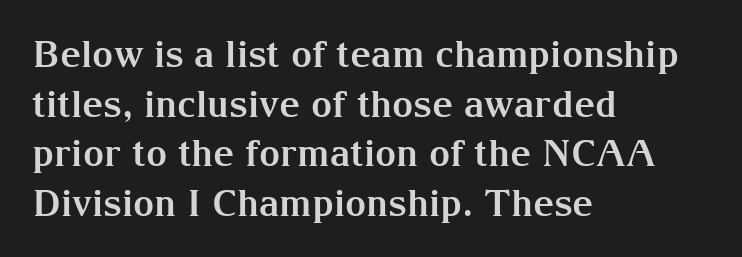
{"serif": "yes", "italic": "no", "bold": "yes", "weight": "bold", "width": "normal", "stroke_contrast": "medium", "x_height": "medium", "monospaced": "no", "underline": "no", "align": "left", "line_spacing": "normal", "line_spacing_ratio": 1.34, "letter_spacing": "normal", "letter_spacing_em": 0.0, "glyph_px": 37}
